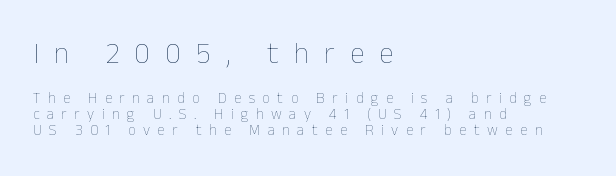
The image shows 30 px thin type, upright; set left-aligned, tight line spacing (1.05x), unusually wide letter spacing (+0.5 em), not underlined; the first (top) block is 2.0x larger; low stroke contrast and a medium x-height.
